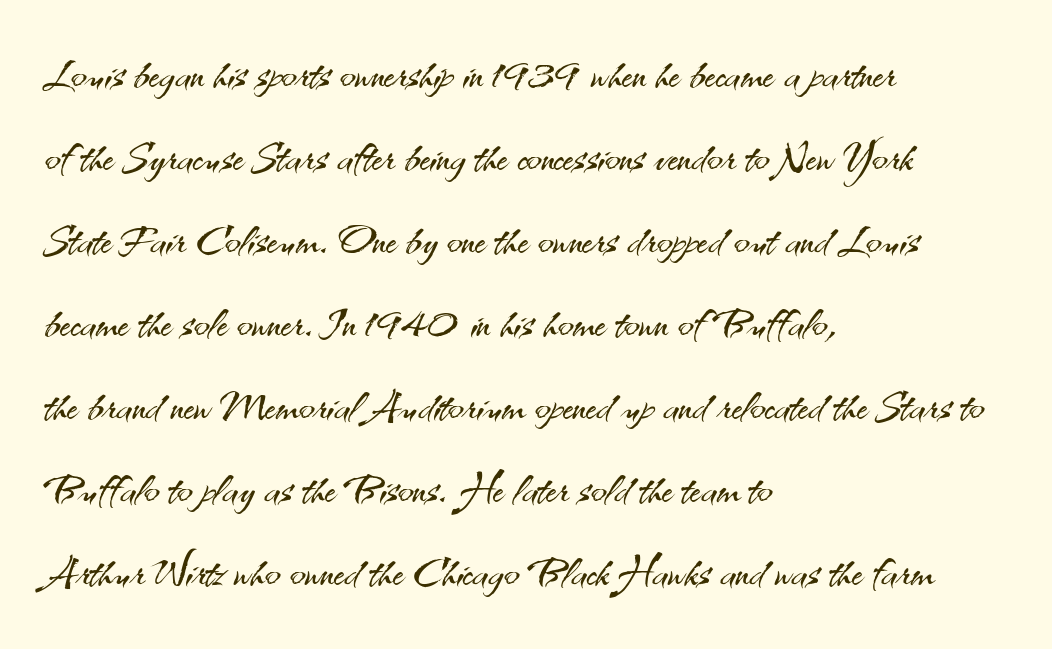
Each letter's strokes conclude bluntly, with no projecting serifs. This block has exactly the height ordinary leading produces. Is the letter spacing exaggerated? No — it looks like the ordinary default. No word sits above an underline. Caption: face not bold, strokes unweighted.
